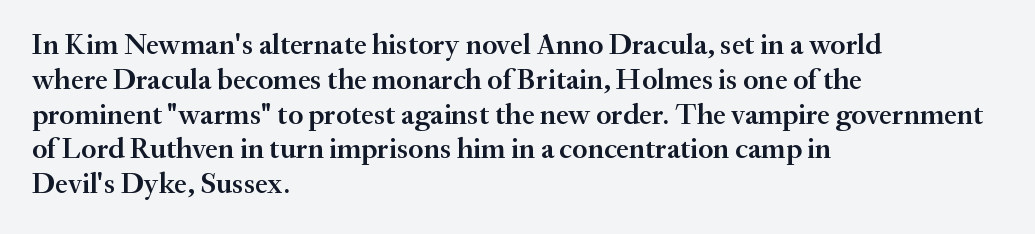
Q: Is the text bold? A: Semi-bold.
Q: Is the text italic (slanted)? A: No, it is upright.
Q: Is the typeface a serif or a sans-serif typeface? A: Serif.
Q: Is the text underlined? A: No.
Q: How is the paragraph aligned? A: Left-aligned.
Q: Is the spacing between letters normal or unusually wide? A: Normal.
Q: Width (condensed, normal, or wide)? A: Normal.
Q: Stroke contrast? A: Medium.
Q: x-height? A: Small.
Q: Monospaced? A: No.
